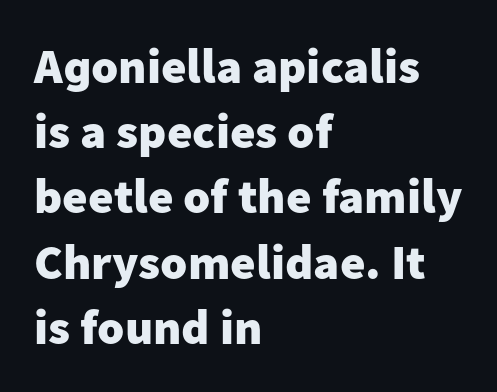
Words appear dense and cohesive because spacing is normal. Summary of vertical rhythm: regular, with standard interline spacing. The rendering shows plain stroke endings on the letterforms — a sans-serif design. Compared with an ordinary text face, these strokes are far heavier — a full bold. These lines are rendered in a variable-pitch font.
